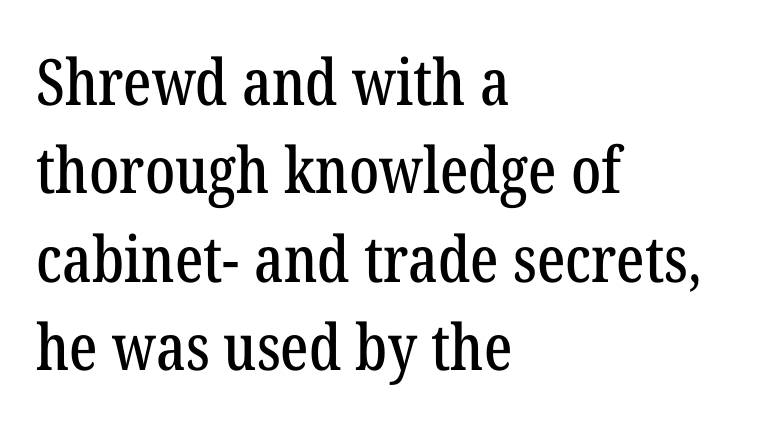
{"serif": "yes", "italic": "no", "width": "condensed", "stroke_contrast": "low", "x_height": "medium", "monospaced": "no", "underline": "no", "align": "left", "line_spacing": "normal", "line_spacing_ratio": 1.38, "letter_spacing": "normal", "letter_spacing_em": 0.0, "glyph_px": 64}
